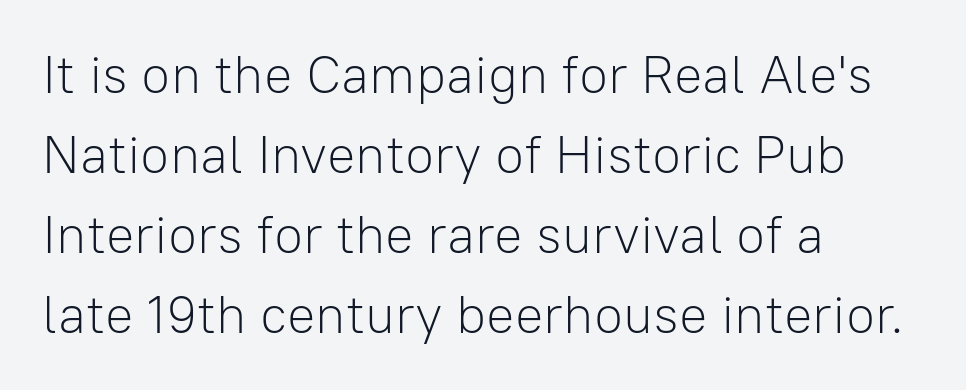
Q: Is the text bold? A: No.
Q: Is the text italic (slanted)? A: No, it is upright.
Q: Is the typeface a serif or a sans-serif typeface? A: Sans-serif.
Q: Is the text underlined? A: No.
Q: How is the paragraph aligned? A: Left-aligned.
Q: Is the spacing between letters normal or unusually wide? A: Normal.
Q: Is the spacing between lines tight, normal or loose? A: Normal.
Q: Width (condensed, normal, or wide)? A: Normal.
Q: Stroke contrast? A: Low.
Q: x-height? A: Medium.
Q: Monospaced? A: No.
